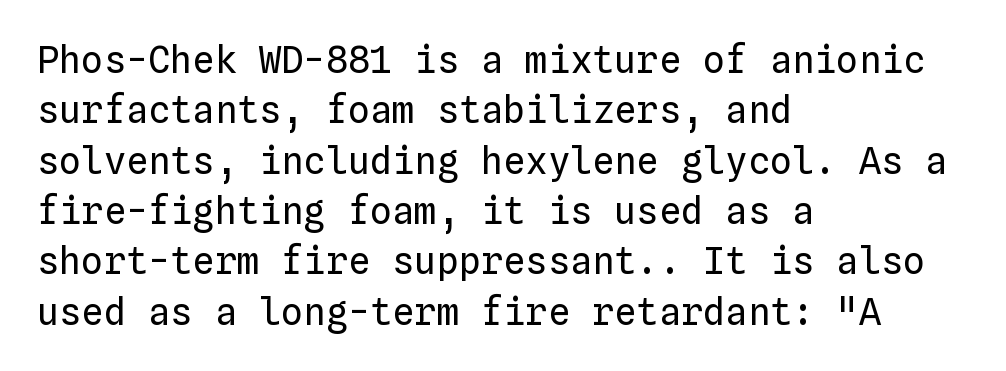
Look at the tracking — it's just the regular setting, nothing added. The line-height multiplier appears to be the usual default. Alignment: flush left. Is this a fixed-width face? Yes — each glyph sits in an identical cell.
